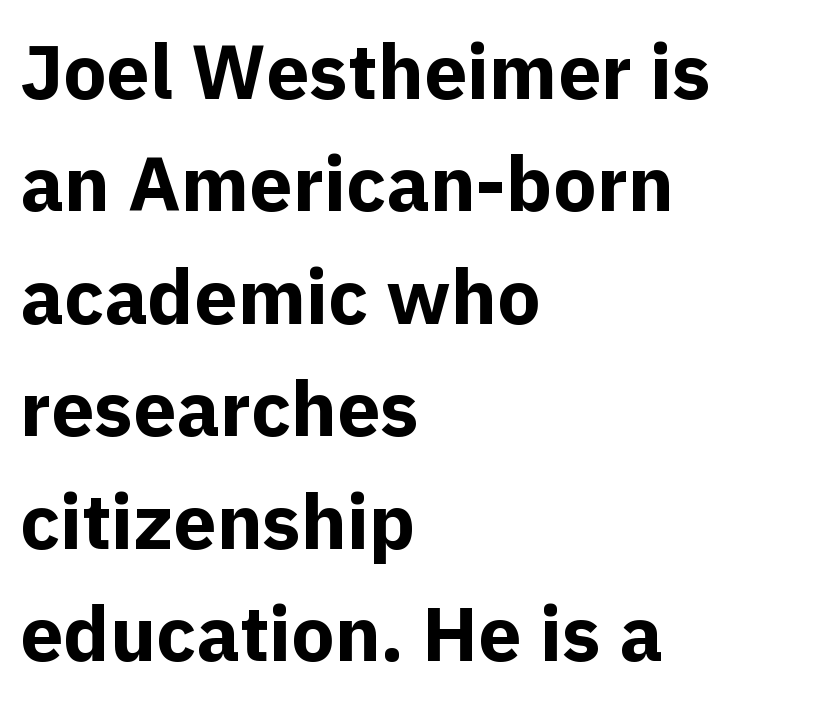
The image shows 77 px bold sans-serif type, upright; set left-aligned, normal line spacing (1.46x), normal letter spacing, not underlined; a medium x-height.
